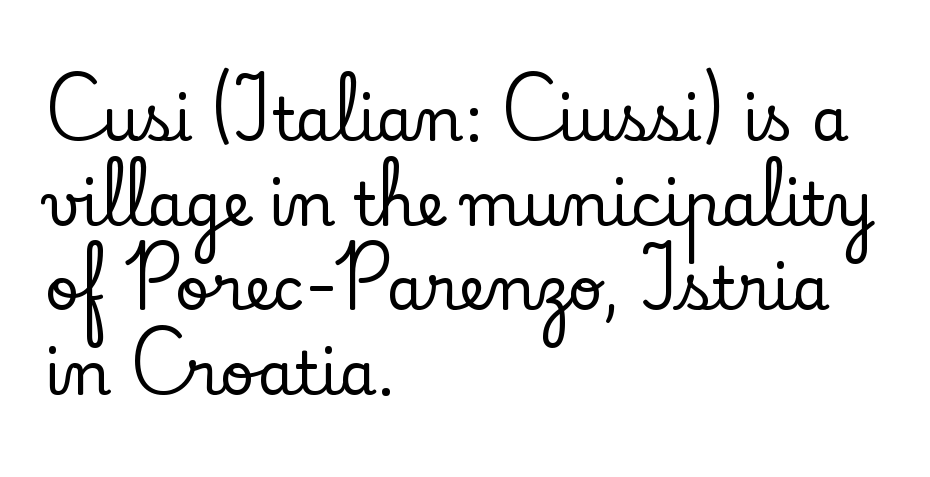
{"serif": "yes", "italic": "no", "width": "normal", "stroke_contrast": "low", "x_height": "small", "monospaced": "no", "underline": "no", "align": "left", "line_spacing": "normal", "line_spacing_ratio": 1.41, "letter_spacing": "normal", "letter_spacing_em": 0.0, "glyph_px": 60}
